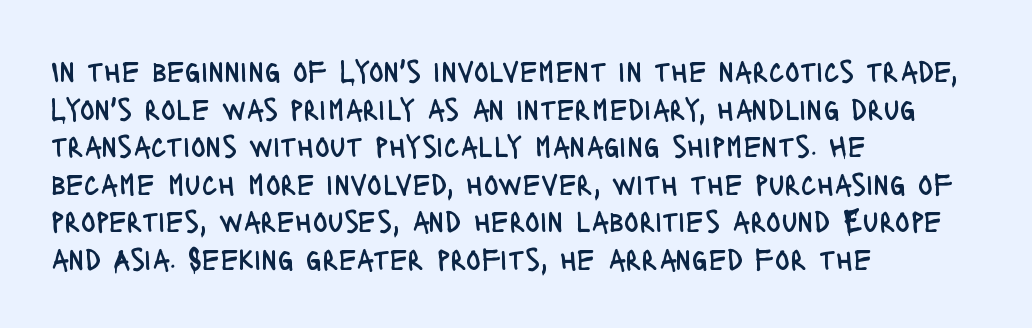
The image shows 31 px regular-weight, condensed sans-serif type, upright; set left-aligned, line spacing 1.21x, normal letter spacing, not underlined; low stroke contrast and a large x-height.
